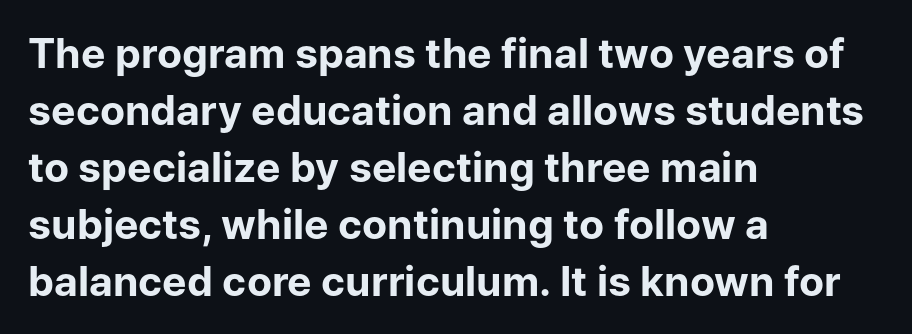
This rendering features lettering with no underline. The characters display no serif detailing; their extremities are plain. Each letter keeps its own natural width here, so spacing adapts to shape. These lines are set flush left with a ragged right edge. Reading down the column, the eye jumps a familiar distance to each next line.
